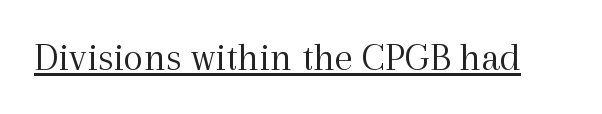
Is this a heavy cut? Hardly; it is regular or lighter. These lines are rendered in a variable-pitch font. Caption: lettering with a line underneath. These lines keep a tight, regular rhythm from letter to letter.
